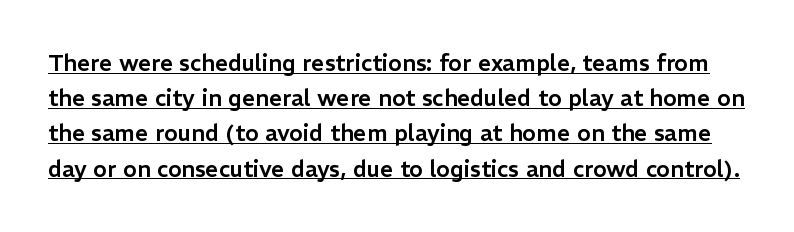
{"italic": "no", "underline": "yes", "line_spacing": "normal", "line_spacing_ratio": 1.53, "letter_spacing": "normal", "letter_spacing_em": 0.0, "glyph_px": 23}
